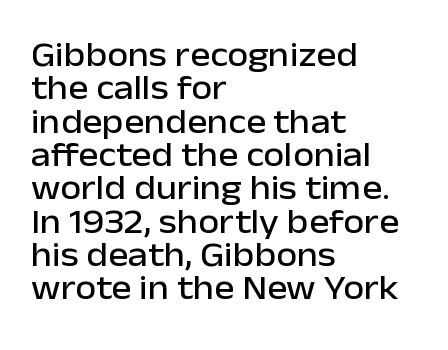
Q: Is the text italic (slanted)? A: No, it is upright.
Q: Is the typeface a serif or a sans-serif typeface? A: Sans-serif.
Q: Is the text underlined? A: No.
Q: How is the paragraph aligned? A: Left-aligned.
Q: Is the spacing between letters normal or unusually wide? A: Normal.
Q: Is the spacing between lines tight, normal or loose? A: Tight.
Q: Width (condensed, normal, or wide)? A: Normal.
Q: Stroke contrast? A: Low.
Q: x-height? A: Medium.
Q: Monospaced? A: No.
